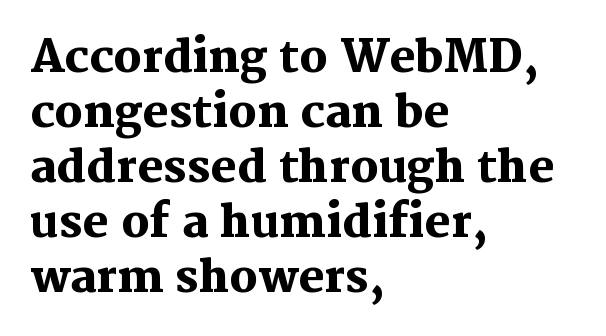
{"serif": "yes", "italic": "no", "bold": "yes", "weight": "heavy", "width": "normal", "stroke_contrast": "medium", "x_height": "medium", "monospaced": "no", "underline": "no", "align": "left", "line_spacing": "normal", "line_spacing_ratio": 1.25, "letter_spacing": "normal", "letter_spacing_em": 0.0, "glyph_px": 44}
